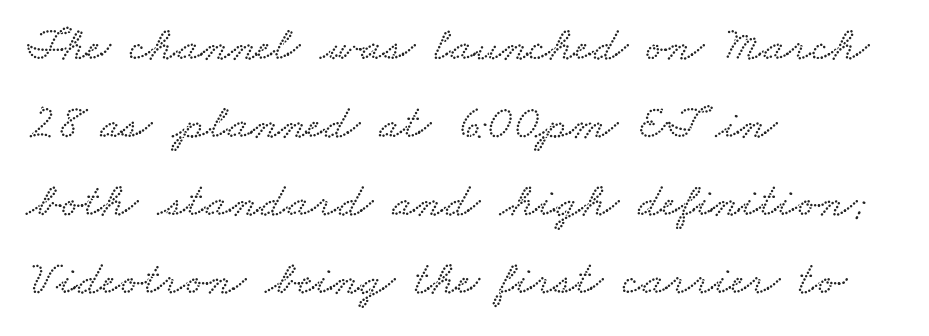
{"width": "wide", "stroke_contrast": "low", "x_height": "small", "monospaced": "no", "underline": "no", "align": "left", "line_spacing": "normal", "line_spacing_ratio": 1.59, "letter_spacing": "normal", "letter_spacing_em": 0.0, "glyph_px": 49}
